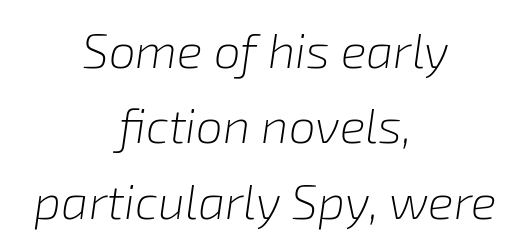
The image shows 48 px light type, italic (leaning right); set centered, normal line spacing (1.57x), normal letter spacing, not underlined; low stroke contrast and a medium x-height.
